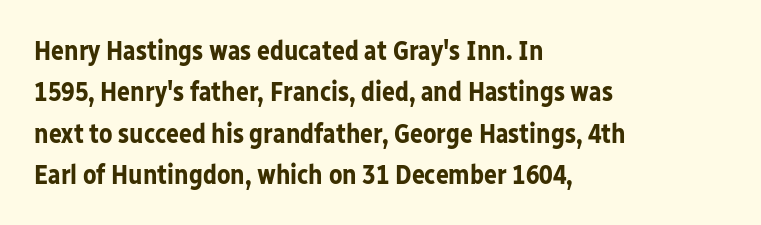
This block has exactly the height ordinary leading produces. The letterforms sit shoulder to shoulder at normal distance. On the weight axis this lands at bold, roughly 700. Line beginnings align vertically; line endings do not. A roman cut, with each character standing at attention.
